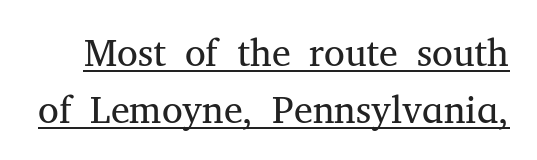
Q: Is the text bold? A: No.
Q: Is the text italic (slanted)? A: No, it is upright.
Q: Is the typeface a serif or a sans-serif typeface? A: Serif.
Q: Is the text underlined? A: Yes.
Q: Is the spacing between letters normal or unusually wide? A: Normal.
Q: Is the spacing between lines tight, normal or loose? A: Normal.
Q: Width (condensed, normal, or wide)? A: Normal.
Q: Stroke contrast? A: Medium.
Q: x-height? A: Medium.
Q: Monospaced? A: No.
